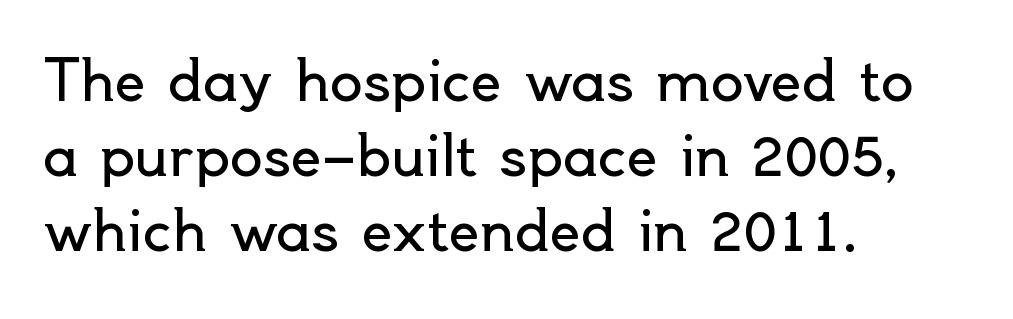
Q: Is the text bold? A: No.
Q: Is the text italic (slanted)? A: No, it is upright.
Q: Is the typeface a serif or a sans-serif typeface? A: Sans-serif.
Q: Is the text underlined? A: No.
Q: How is the paragraph aligned? A: Left-aligned.
Q: Is the spacing between letters normal or unusually wide? A: Normal.
Q: Is the spacing between lines tight, normal or loose? A: Normal.
Q: Width (condensed, normal, or wide)? A: Normal.
Q: x-height? A: Small.
Q: Monospaced? A: No.
